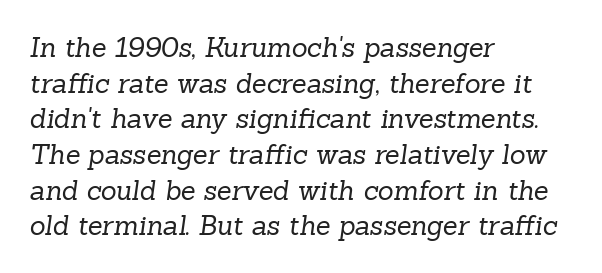
The image shows 27 px text type; set left-aligned, normal line spacing (1.32x), normal letter spacing, not underlined.
